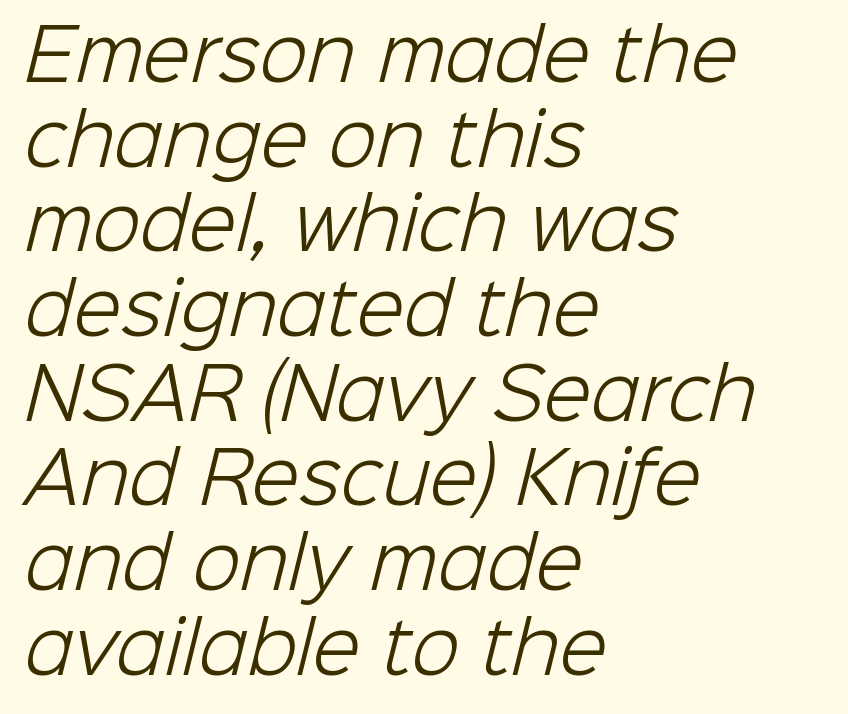
Horizontally, the lines are justified to the leading edge only. Heaviness? Minimal to ordinary, like unemphasized prose. The designer went with a sans here, leaving each stem footless. The rendering uses natural spacing where letterforms have individual widths.
